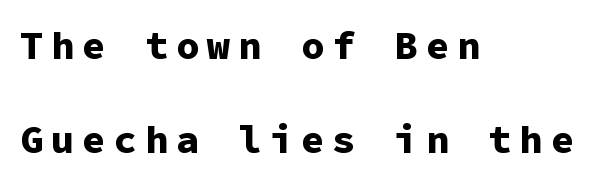
{"serif": "no", "italic": "no", "bold": "yes", "weight": "bold", "width": "normal", "stroke_contrast": "low", "x_height": "medium", "monospaced": "yes", "underline": "no", "align": "left", "line_spacing": "loose", "line_spacing_ratio": 2.4, "letter_spacing": "wide", "letter_spacing_em": 0.2, "glyph_px": 39}
